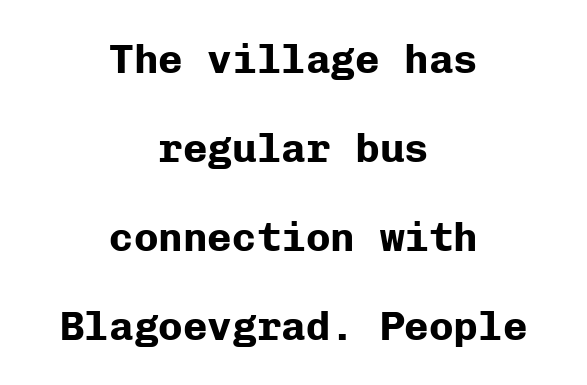
{"serif": "no", "italic": "no", "bold": "yes", "weight": "bold", "width": "normal", "stroke_contrast": "low", "x_height": "medium", "monospaced": "yes", "underline": "no", "align": "center", "line_spacing": "loose", "line_spacing_ratio": 2.17, "letter_spacing": "normal", "letter_spacing_em": 0.0, "glyph_px": 41}
